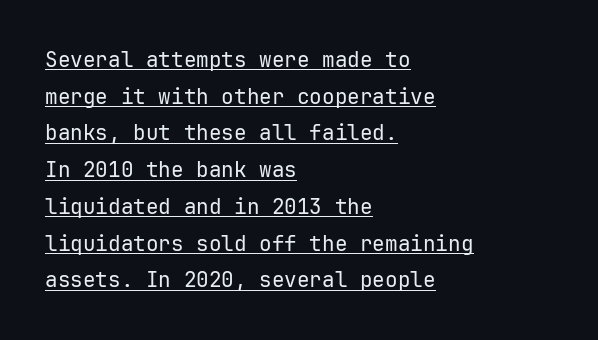
Q: Is the text bold? A: No.
Q: Is the text italic (slanted)? A: No, it is upright.
Q: Is the text underlined? A: Yes.
Q: How is the paragraph aligned? A: Left-aligned.
Q: Is the spacing between letters normal or unusually wide? A: Normal.
